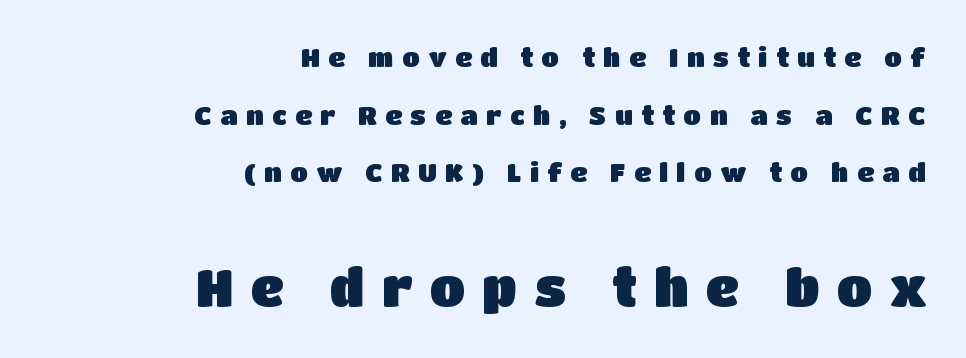
{"serif": "no", "italic": "no", "width": "normal", "stroke_contrast": "low", "x_height": "large", "monospaced": "no", "underline": "no", "align": "right", "line_spacing": "loose", "line_spacing_ratio": 2.22, "letter_spacing": "wide", "letter_spacing_em": 0.33, "larger_block": "second", "size_ratio": 2.0, "glyph_px": 52}
